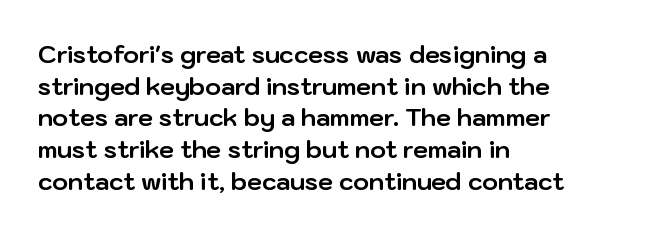
{"italic": "no", "bold": "yes", "underline": "no", "align": "left", "line_spacing": "normal", "line_spacing_ratio": 1.32, "letter_spacing": "normal", "letter_spacing_em": 0.0, "glyph_px": 24}
